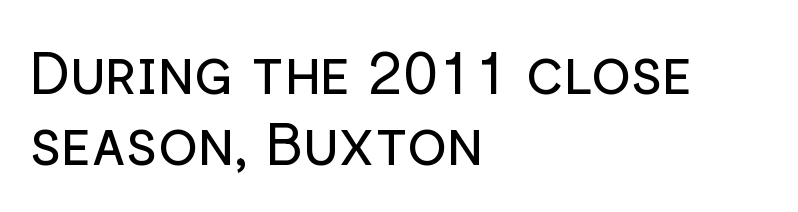
The image shows 59 px regular-weight sans-serif type, upright; set left-aligned, line spacing 1.2x, normal letter spacing, not underlined; low stroke contrast and a medium x-height.
